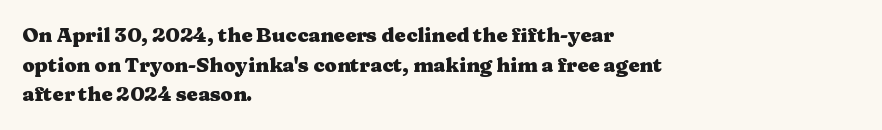
The rendering uses a bold face; every stroke is thick and dark. Compared with a centered layout, this one pins lines to the left instead. Underline: absent. In terms of letterspacing, this is plain default setting. Italic: no, the glyphs are upright roman. How would I describe the line gaps? Plain and ordinary.
